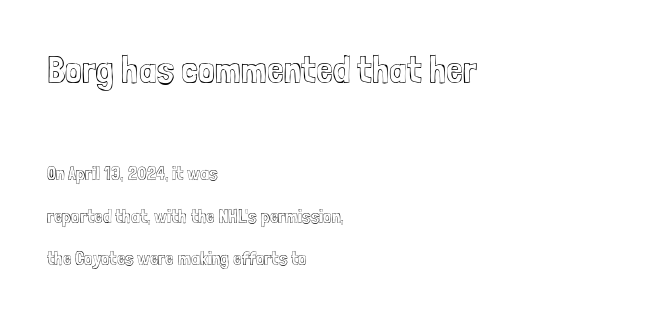
{"italic": "no", "width": "condensed", "x_height": "medium", "monospaced": "no", "underline": "no", "align": "left", "line_spacing": "loose", "line_spacing_ratio": 2.23, "letter_spacing": "normal", "letter_spacing_em": 0.0, "larger_block": "first", "size_ratio": 2.0, "glyph_px": 38}
